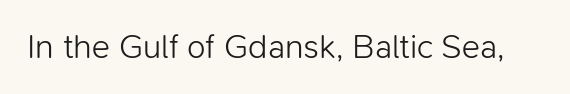
The image shows 34 px light sans-serif type, upright; set normal letter spacing, not underlined; low stroke contrast and a medium x-height.
